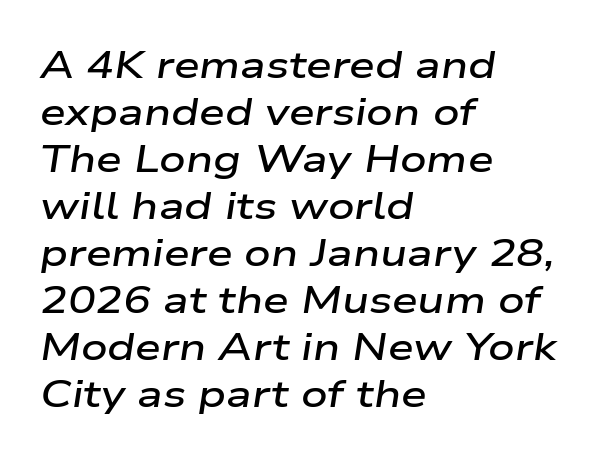
Characters follow at the spacing the type designer built in. The letters advance in unequal steps, a hallmark of proportional type. The words here are not underlined. Leading: standard.
